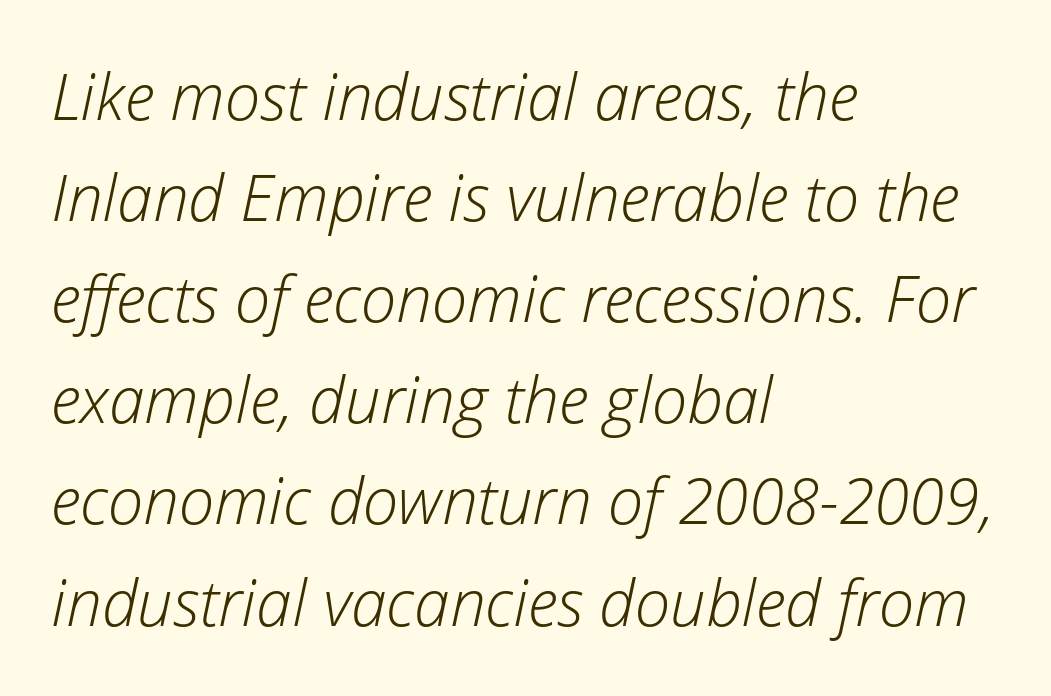
The passage shown has conventional tracking throughout. The compositor pushed each line to the left boundary. The passage shown leans; its letterforms are oblique. If you measured baseline to baseline, you'd find a middling distance. Each letter keeps its own natural width here, so spacing adapts to shape.
